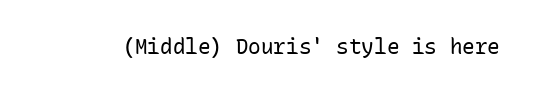
Q: Is the text bold? A: No.
Q: Is the text italic (slanted)? A: No, it is upright.
Q: Is the text underlined? A: No.
Q: Is the spacing between letters normal or unusually wide? A: Normal.
